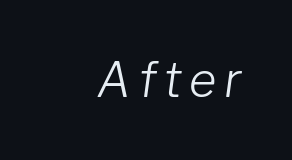
{"italic": "yes", "lean": "right", "slant_degrees": 8, "bold": "no", "weight": "light", "width": "normal", "stroke_contrast": "low", "x_height": "medium", "monospaced": "no", "underline": "no", "glyph_px": 47}
